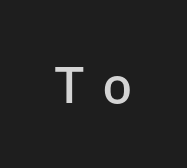
Q: Is the text bold? A: Semi-bold.
Q: Is the text italic (slanted)? A: No, it is upright.
Q: Is the typeface a serif or a sans-serif typeface? A: Sans-serif.
Q: Is the text underlined? A: No.
Q: Is the spacing between letters normal or unusually wide? A: Unusually wide.
Q: Width (condensed, normal, or wide)? A: Normal.
Q: Stroke contrast? A: Low.
Q: x-height? A: Medium.
Q: Monospaced? A: Yes.
